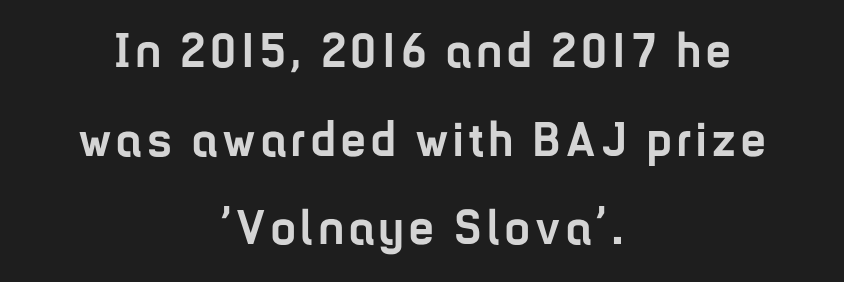
{"serif": "no", "italic": "no", "bold": "yes", "weight": "semibold", "width": "condensed", "stroke_contrast": "low", "x_height": "medium", "monospaced": "no", "underline": "no", "align": "center", "line_spacing_ratio": 1.81, "glyph_px": 49}
